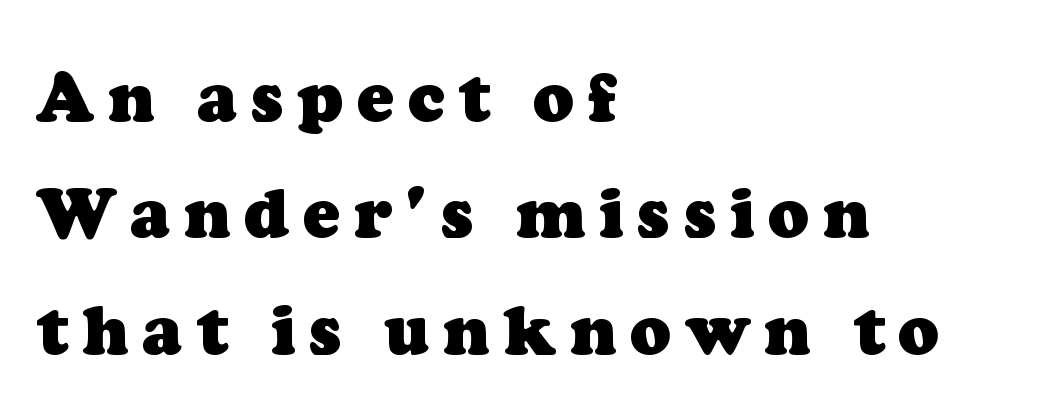
The image shows 68 px heavy serif type; set left-aligned, line spacing 1.71x, unusually wide letter spacing (+0.2 em), not underlined; low stroke contrast and a medium x-height.
